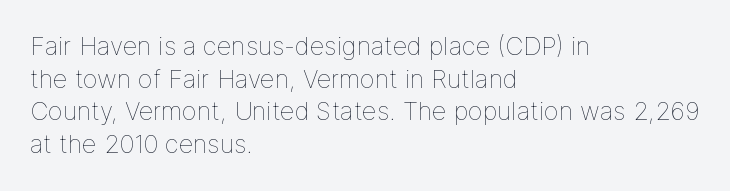
The image shows 25 px text type, upright; set left-aligned, normal line spacing (1.31x), normal letter spacing, not underlined.
